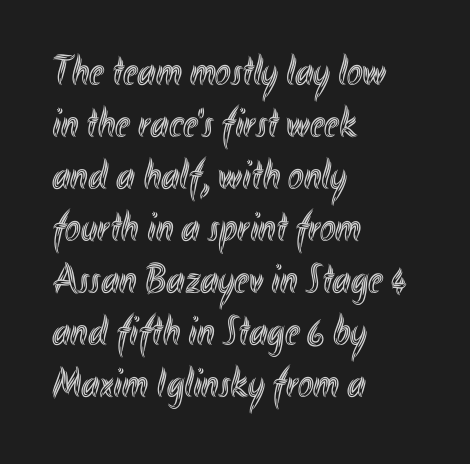
The image shows 42 px condensed type; set left-aligned, line spacing 1.24x, normal letter spacing, not underlined; a small x-height.
